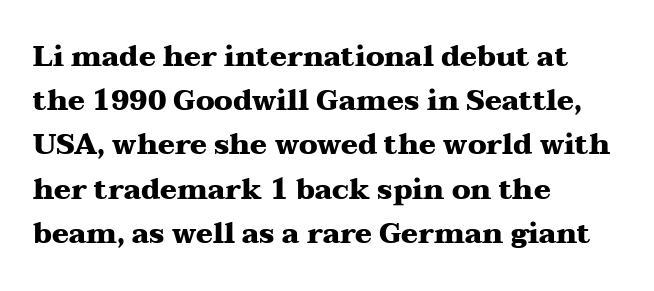
The image shows 28 px heavy, wide serif type, upright; set left-aligned, normal line spacing (1.58x), normal letter spacing, not underlined; medium stroke contrast and a medium x-height.
